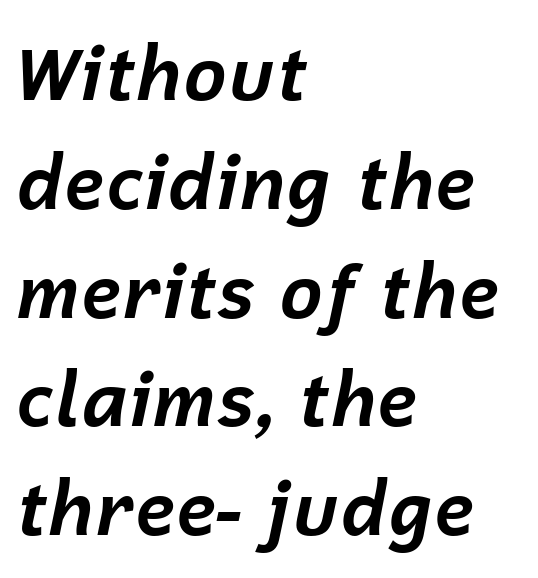
{"italic": "yes", "lean": "right", "slant_degrees": 12, "bold": "yes", "weight": "bold", "width": "normal", "stroke_contrast": "low", "x_height": "medium", "monospaced": "no", "underline": "no", "align": "left", "line_spacing": "normal", "line_spacing_ratio": 1.47, "letter_spacing": "normal", "letter_spacing_em": 0.0, "glyph_px": 74}
